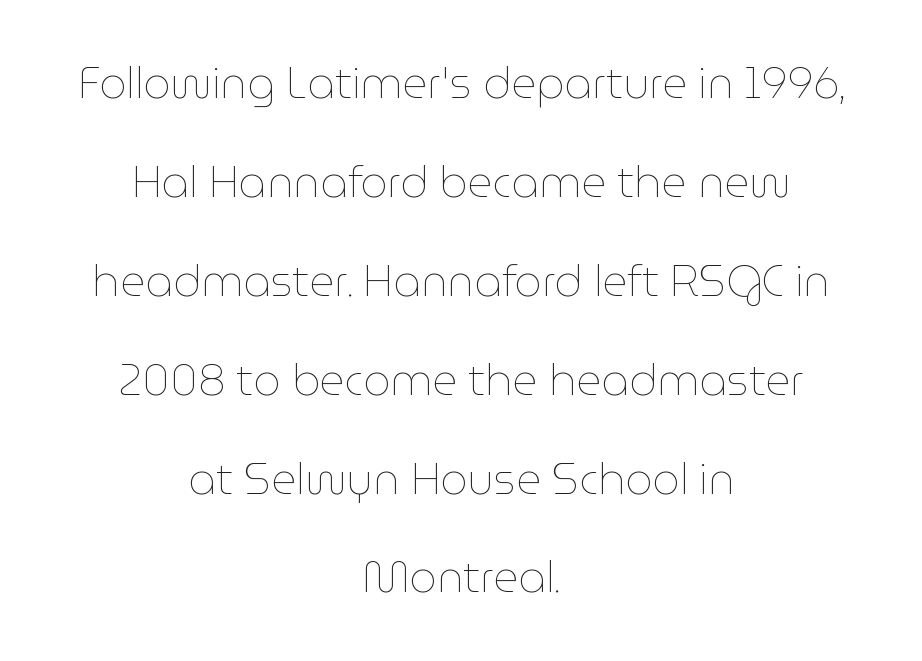
Q: Is the text bold? A: No.
Q: Is the text italic (slanted)? A: No, it is upright.
Q: Is the text underlined? A: No.
Q: How is the paragraph aligned? A: Centered.
Q: Is the spacing between letters normal or unusually wide? A: Normal.
Q: Is the spacing between lines tight, normal or loose? A: Loose.
Q: Width (condensed, normal, or wide)? A: Normal.
Q: Stroke contrast? A: Low.
Q: x-height? A: Medium.
Q: Monospaced? A: No.
